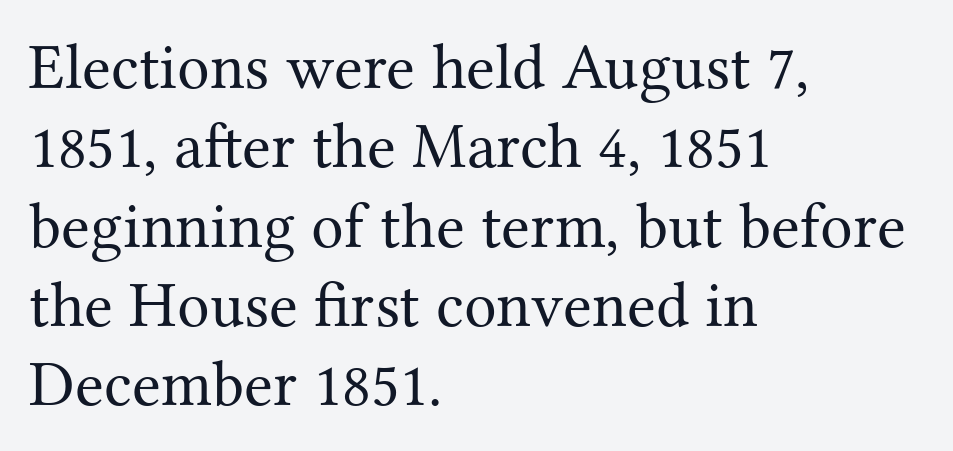
{"serif": "yes", "italic": "no", "bold": "no", "weight": "regular", "width": "normal", "stroke_contrast": "medium", "x_height": "medium", "monospaced": "no", "underline": "no", "align": "left", "line_spacing_ratio": 1.22, "letter_spacing": "normal", "letter_spacing_em": 0.0, "glyph_px": 65}
